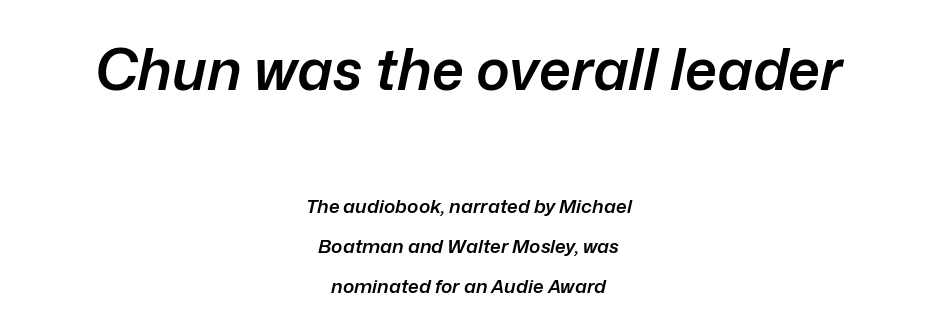
{"italic": "yes", "lean": "right", "slant_degrees": 12, "bold": "semi", "weight": "semibold", "width": "normal", "stroke_contrast": "low", "x_height": "medium", "monospaced": "no", "underline": "no", "align": "center", "line_spacing": "loose", "line_spacing_ratio": 2.1, "letter_spacing": "normal", "letter_spacing_em": 0.0, "larger_block": "first", "size_ratio": 3.0, "glyph_px": 57}
